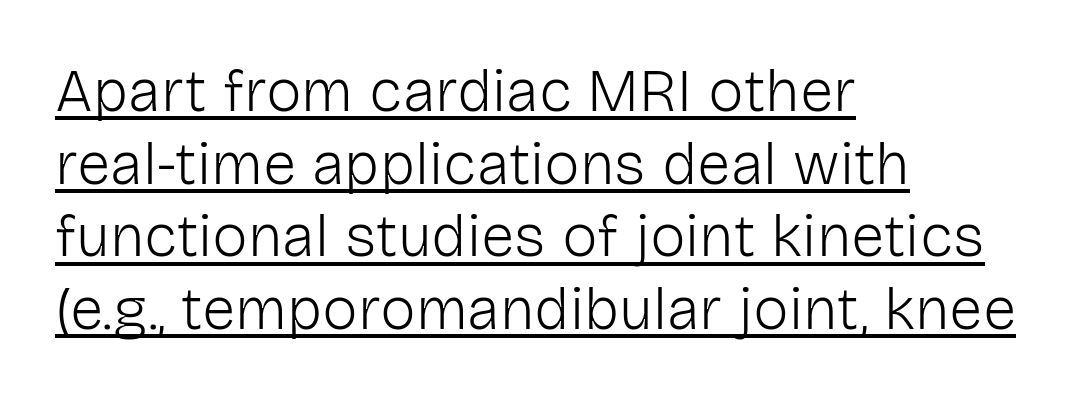
Q: Is the text bold? A: No.
Q: Is the text italic (slanted)? A: No, it is upright.
Q: Is the typeface a serif or a sans-serif typeface? A: Sans-serif.
Q: Is the text underlined? A: Yes.
Q: How is the paragraph aligned? A: Left-aligned.
Q: Is the spacing between letters normal or unusually wide? A: Normal.
Q: Width (condensed, normal, or wide)? A: Normal.
Q: Stroke contrast? A: Low.
Q: x-height? A: Medium.
Q: Monospaced? A: No.
